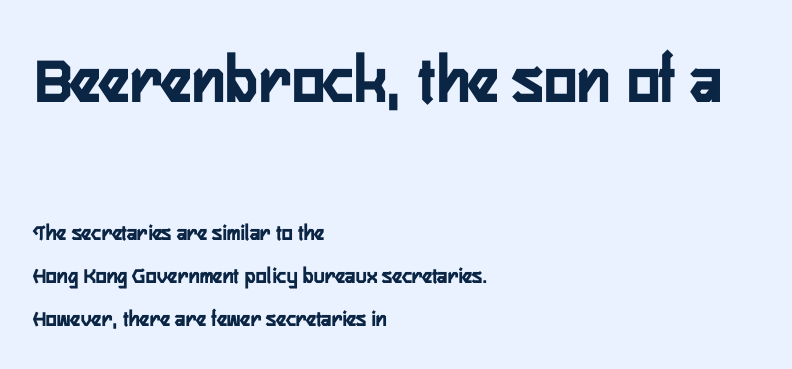
Q: Is the text italic (slanted)? A: No, it is upright.
Q: Is the typeface a serif or a sans-serif typeface? A: Sans-serif.
Q: Is the text underlined? A: No.
Q: How is the paragraph aligned? A: Left-aligned.
Q: Is the spacing between letters normal or unusually wide? A: Normal.
Q: Which block of text is set in a larger size, the first (top) or the second (bottom)? A: The first (top) one.
Q: Width (condensed, normal, or wide)? A: Condensed.
Q: Stroke contrast? A: Low.
Q: x-height? A: Medium.
Q: Monospaced? A: No.
